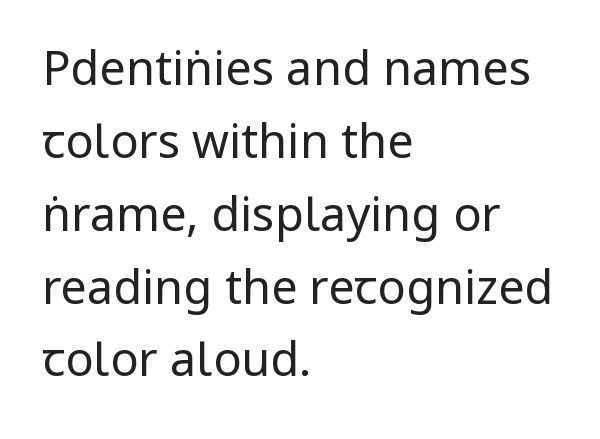
The image shows 47 px regular-weight, condensed sans-serif type, upright; set left-aligned, normal line spacing (1.55x), normal letter spacing, not underlined; low stroke contrast and a large x-height.
